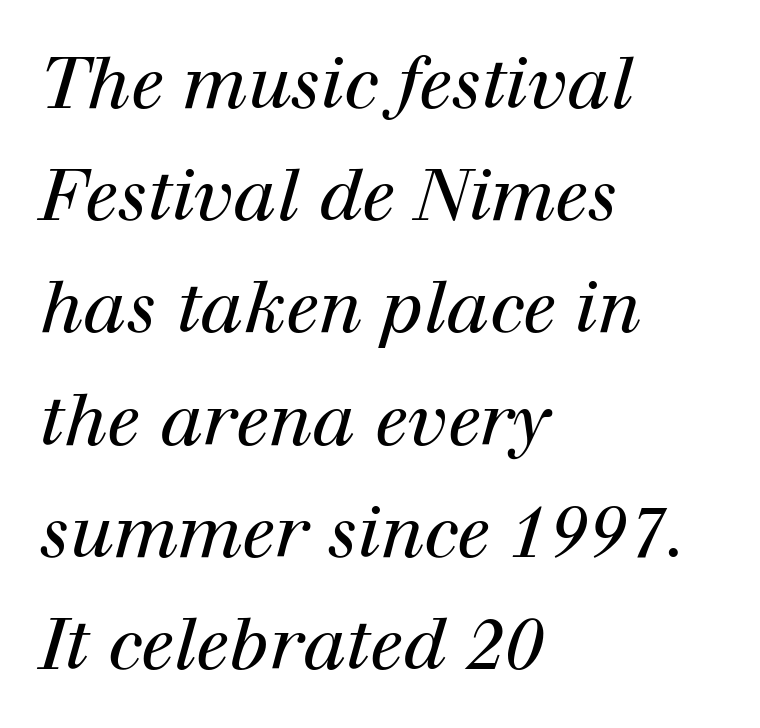
Anything drawn beneath the words? Only blank space. The letters look calm and open, with moderate or lighter stems. How are the letters spaced? Ordinarily, with no added tracking. There's an unmistakable incline to the writing here.
